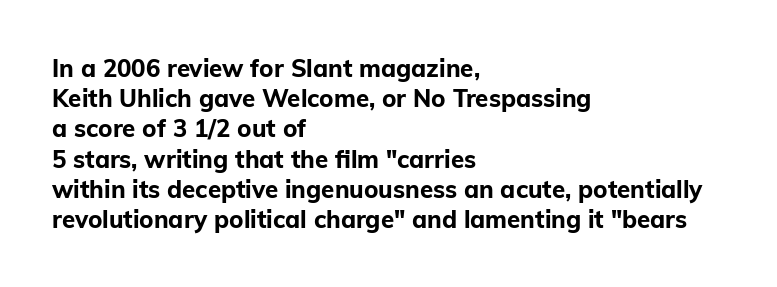
{"italic": "no", "bold": "yes", "underline": "no", "align": "left", "line_spacing": "normal", "line_spacing_ratio": 1.26, "letter_spacing": "normal", "letter_spacing_em": 0.0, "glyph_px": 24}
